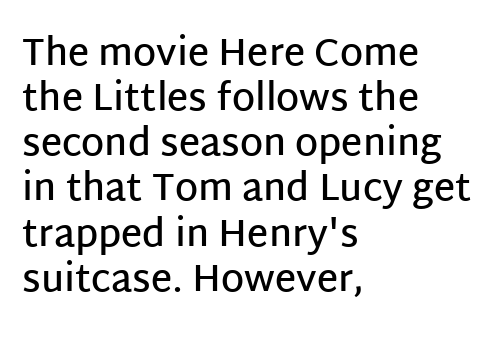
The image shows 37 px semibold sans-serif type, upright; set left-aligned, line spacing 1.22x, normal letter spacing, not underlined; low stroke contrast and a large x-height.
